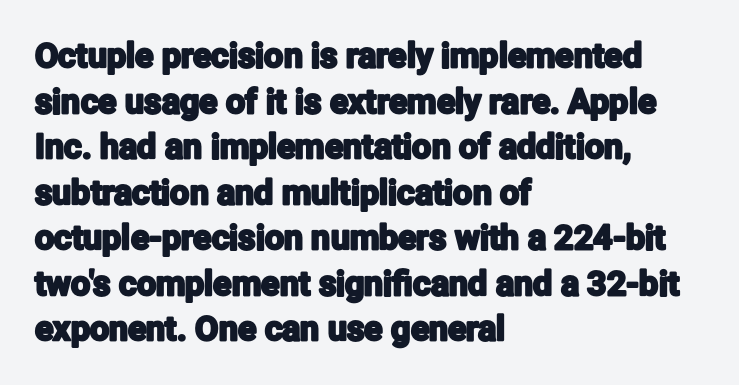
Q: Is the text italic (slanted)? A: No, it is upright.
Q: Is the typeface a serif or a sans-serif typeface? A: Sans-serif.
Q: Is the text underlined? A: No.
Q: How is the paragraph aligned? A: Left-aligned.
Q: Is the spacing between letters normal or unusually wide? A: Normal.
Q: Is the spacing between lines tight, normal or loose? A: Normal.
Q: Width (condensed, normal, or wide)? A: Condensed.
Q: Stroke contrast? A: Low.
Q: x-height? A: Medium.
Q: Monospaced? A: No.
